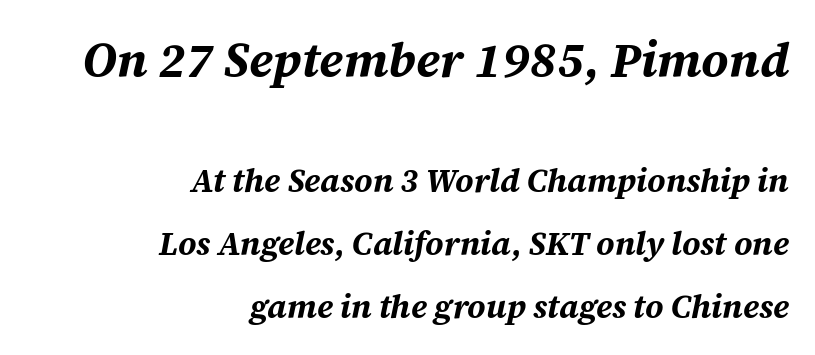
The rendering uses a large line-height, opening up the rows. Reading top to bottom, the characters get smaller at the block break. This is heavy type, rendered in bold. Does extra space separate the letters? No, they use regular spacing. The passage shown is typed in a proportional face where columns would drift. Type without underlining.
